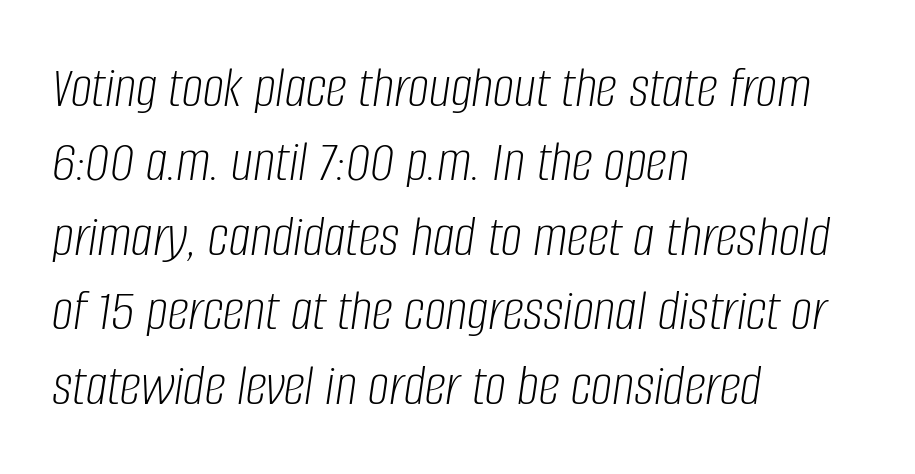
Q: Is the text bold? A: No.
Q: Is the text italic (slanted)? A: Yes, it leans right by about 8 degrees.
Q: Is the text underlined? A: No.
Q: How is the paragraph aligned? A: Left-aligned.
Q: Is the spacing between letters normal or unusually wide? A: Normal.
Q: Width (condensed, normal, or wide)? A: Condensed.
Q: Stroke contrast? A: Low.
Q: x-height? A: Large.
Q: Monospaced? A: No.
